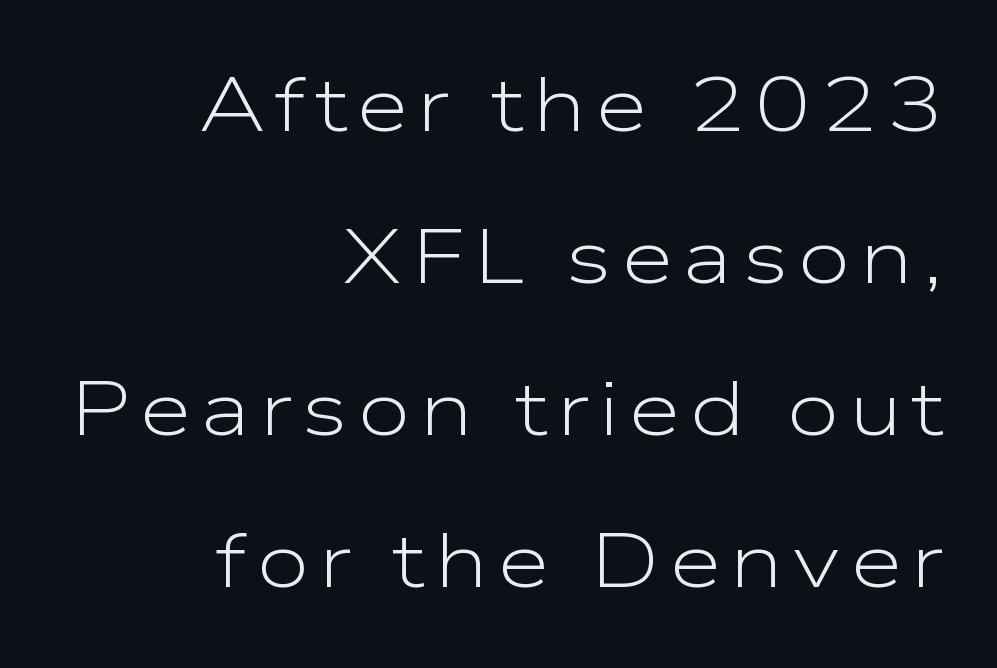
The image shows 76 px light, wide sans-serif type, upright; set right-aligned, loose line spacing (2.0x), not underlined; low stroke contrast and a medium x-height.
